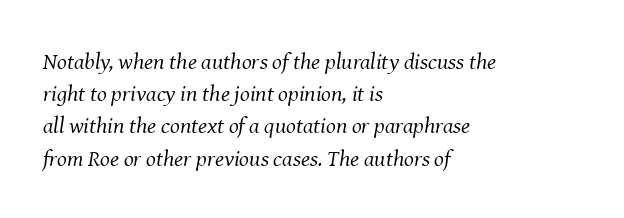
Weight: regular or lighter. Beneath every word, the page is bare. How are the letters spaced? Ordinarily, with no added tracking. Short and long lines alike share a common starting point at left.
